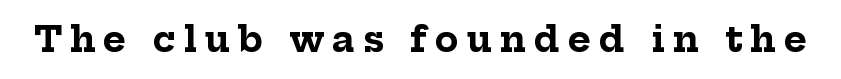
{"serif": "yes", "italic": "no", "bold": "yes", "weight": "bold", "width": "normal", "stroke_contrast": "low", "x_height": "medium", "monospaced": "no", "underline": "no", "letter_spacing": "wide", "letter_spacing_em": 0.23, "glyph_px": 35}
